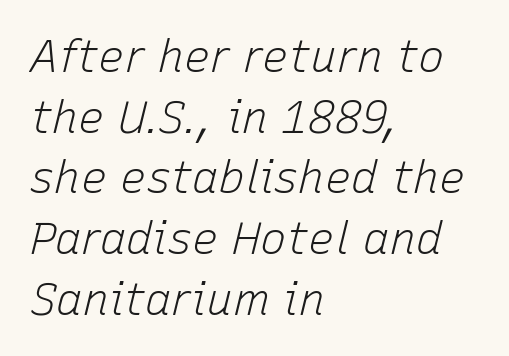
{"italic": "yes", "lean": "right", "slant_degrees": 15, "bold": "no", "weight": "light", "width": "normal", "stroke_contrast": "low", "x_height": "medium", "monospaced": "no", "underline": "no", "align": "left", "line_spacing": "normal", "line_spacing_ratio": 1.38, "letter_spacing": "normal", "letter_spacing_em": 0.0, "glyph_px": 44}
